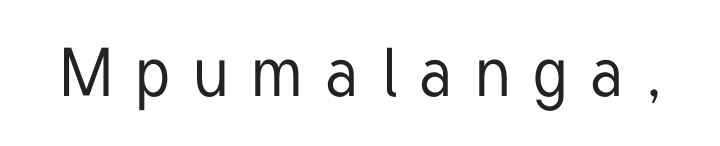
The strip under each line holds only bare page. The letters stand upright; this is a roman face. Does extra space separate the letters? Yes, quite a lot of it. Grotesque or geometric, the face here clearly has no serifs.
